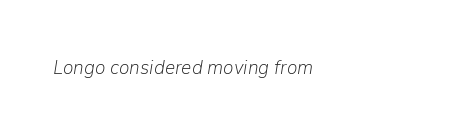
The image shows 20 px text type, italic (leaning right); set left-aligned, normal letter spacing, not underlined.
